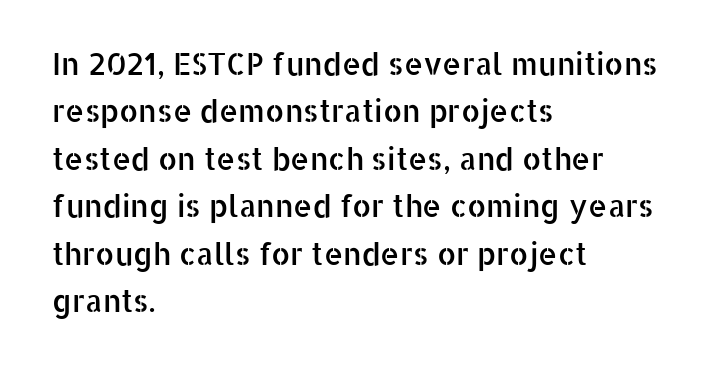
Q: Is the text italic (slanted)? A: No, it is upright.
Q: Is the typeface a serif or a sans-serif typeface? A: Sans-serif.
Q: Is the text underlined? A: No.
Q: How is the paragraph aligned? A: Left-aligned.
Q: Is the spacing between letters normal or unusually wide? A: Normal.
Q: Is the spacing between lines tight, normal or loose? A: Normal.
Q: Width (condensed, normal, or wide)? A: Normal.
Q: Stroke contrast? A: Low.
Q: x-height? A: Medium.
Q: Monospaced? A: No.
